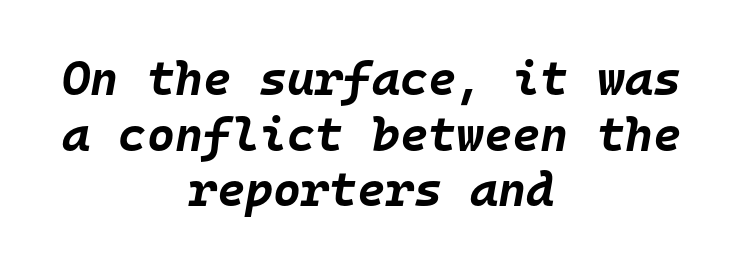
The image shows 48 px bold type, italic (leaning right), monospaced; set centered, line spacing 1.16x, normal letter spacing, not underlined; low stroke contrast and a large x-height.
